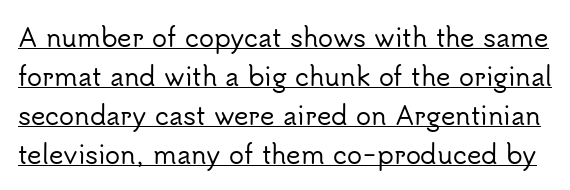
The image shows 25 px text type, upright; set normal line spacing (1.56x), normal letter spacing, underlined.
